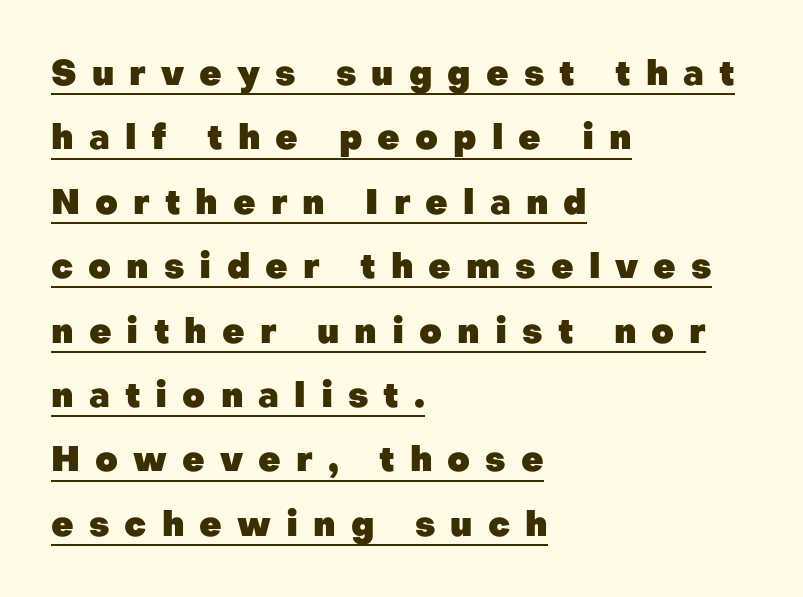
This rendering features underlined lettering. Think of a printed novel: that variable character pitch is what you see here. Look at the tracking — it's clearly loosened, letters drifting apart. Layout note: lines flush left. Nothing sits at the stroke ends, so this counts as sans-serif.
